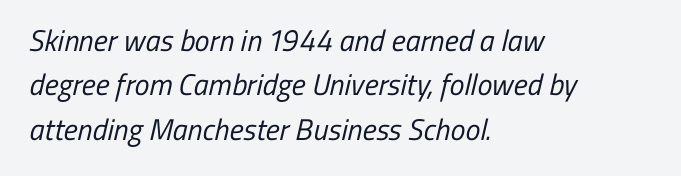
A classic flush-left, rag-right setting is used for this passage. Serifs: no, the terminals of the letterforms are clean. The horizontal fit of the characters is conventional and even. Students, observe: this is what conventionally led text looks like. The strokes carry an ordinary text weight at most. Descenders are the only things crossing below the line.
